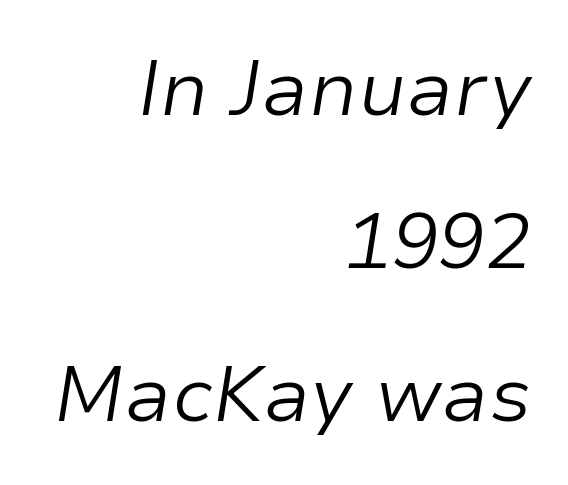
The image shows 78 px light type, italic (leaning right); set right-aligned, loose line spacing (1.96x), normal letter spacing, not underlined; low stroke contrast and a medium x-height.
